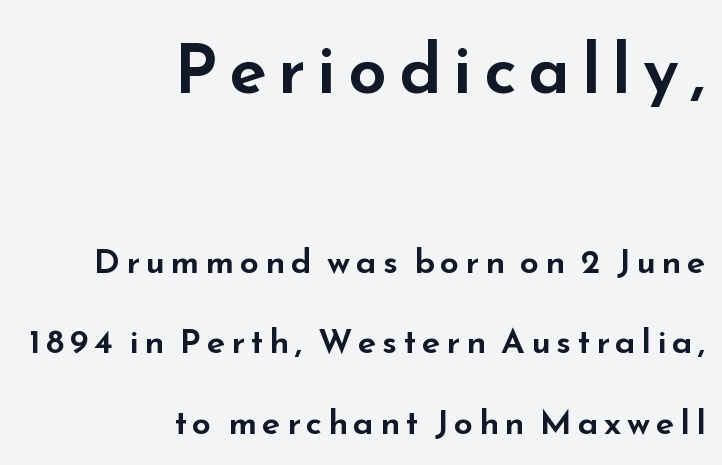
The image shows 69 px wide sans-serif type, upright; set right-aligned, loose line spacing (2.36x), not underlined; the first (top) block is 2.03x larger; low stroke contrast and a small x-height.
